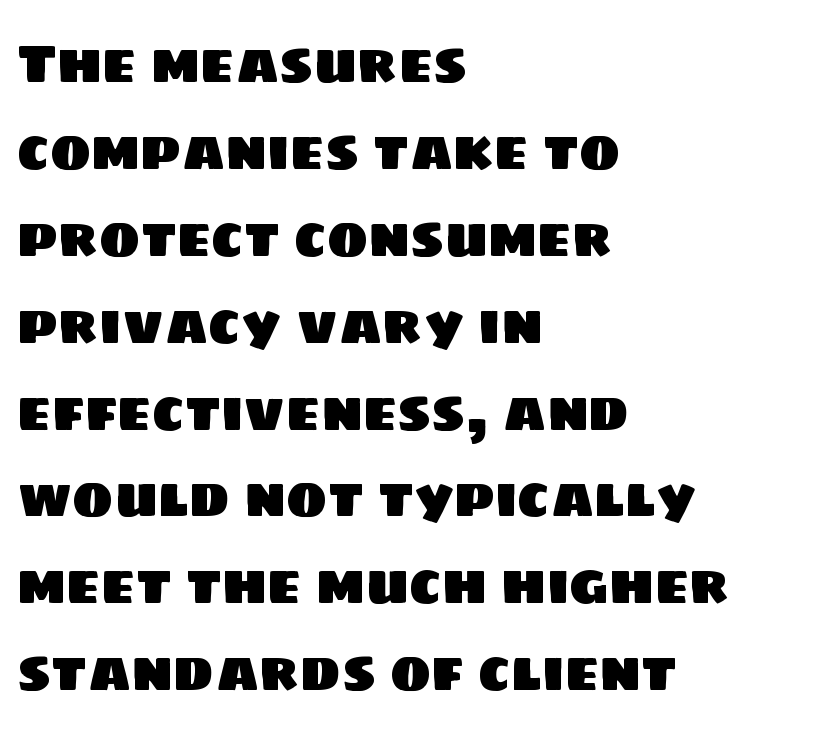
The image shows 55 px sans-serif type; set left-aligned, normal line spacing (1.58x), normal letter spacing, not underlined; low stroke contrast and a large x-height.
